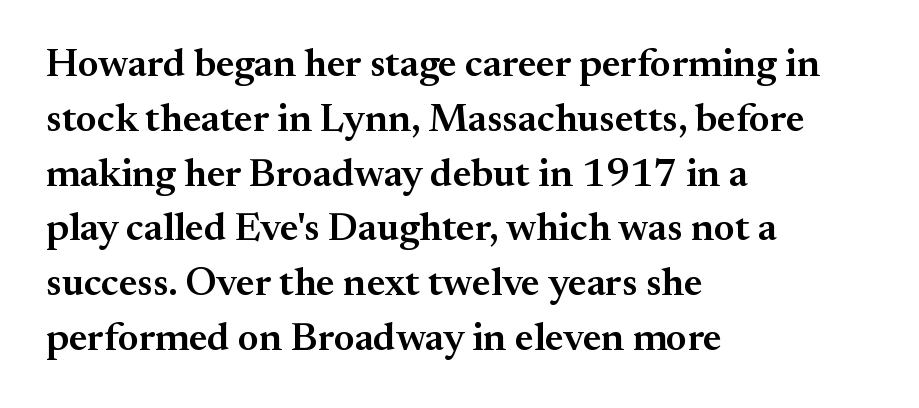
The image shows 40 px semibold serif type, upright; set left-aligned, normal line spacing (1.37x), normal letter spacing, not underlined; medium stroke contrast and a small x-height.
